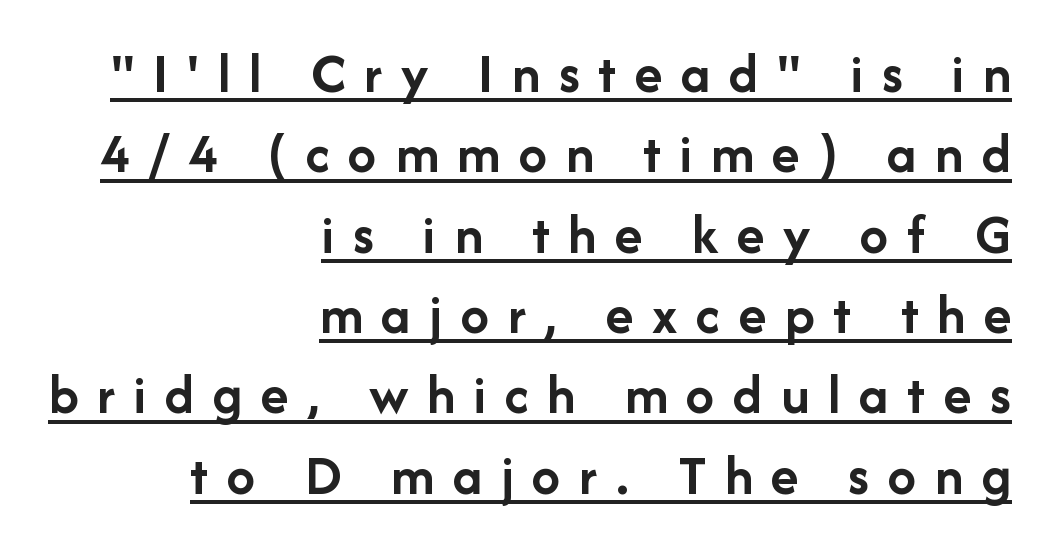
{"serif": "no", "italic": "no", "bold": "yes", "weight": "semibold", "width": "normal", "stroke_contrast": "low", "x_height": "medium", "monospaced": "no", "underline": "yes", "align": "right", "line_spacing": "normal", "line_spacing_ratio": 1.41, "letter_spacing": "wide", "letter_spacing_em": 0.33, "glyph_px": 57}
